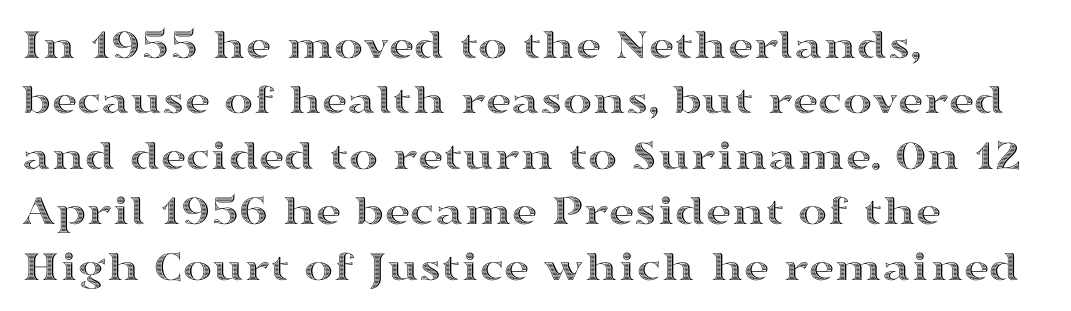
Spacing between characters is what you'd get straight out of the box. These lines are set flush left with a ragged right edge. Does the lettering tilt? It doesn't — this is upright. The string is rendered with underlining switched off. A typesetter would call this proportional, since set widths differ per character. Baseline-to-baseline distance is the conventional proportion of letter height.
